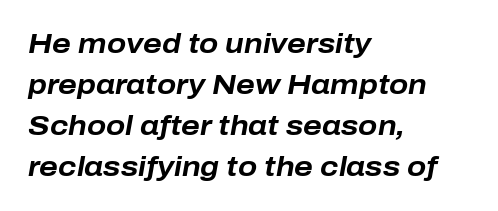
This sample has the flowing, uneven cadence of proportional lettering. This rendering uses left alignment, leaving the right contour irregular. The rows are spaced the way most documents space them. Slanted lettering throughout. The letters sit at their default tracking, neither squeezed nor spread.
